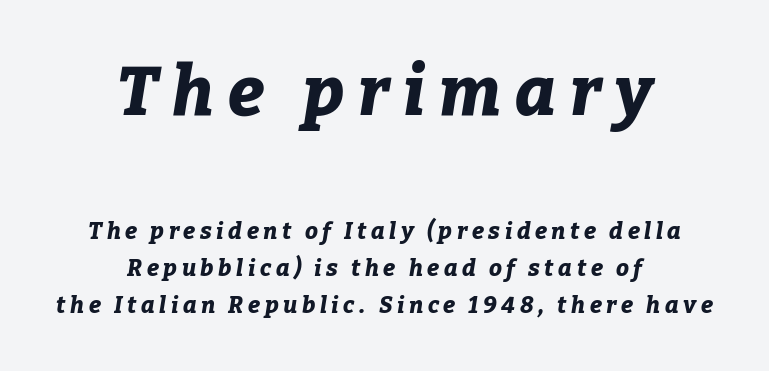
Every character sits at an angle, as italics do. The face used here is rendered with a markedly widened letterfit. One glance says typical: line gaps are just what's usual. Descender tails drop into unmarked territory. These lines are rendered in a variable-pitch font.
